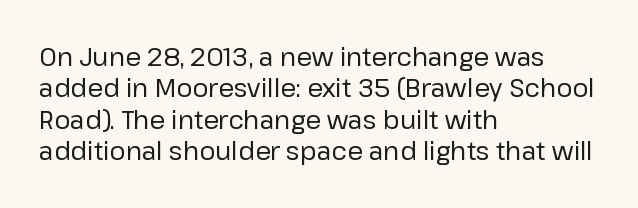
No letter is thick-stroked: the sample isn't bold. This is roman type, the default non-slanted kind. One glance says typical: line gaps are just what's usual. Plain, unruled lines of type. This sample is left-justified, so line endings fall wherever the words run out.
